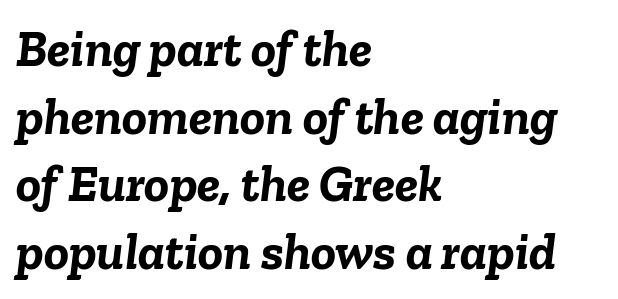
A normal amount of white space separates one row of letters from the next. The paragraph shown leans on its left margin. Slant detected: the letters are inclined. Honestly, the letter spacing is just normal — you wouldn't notice it.
